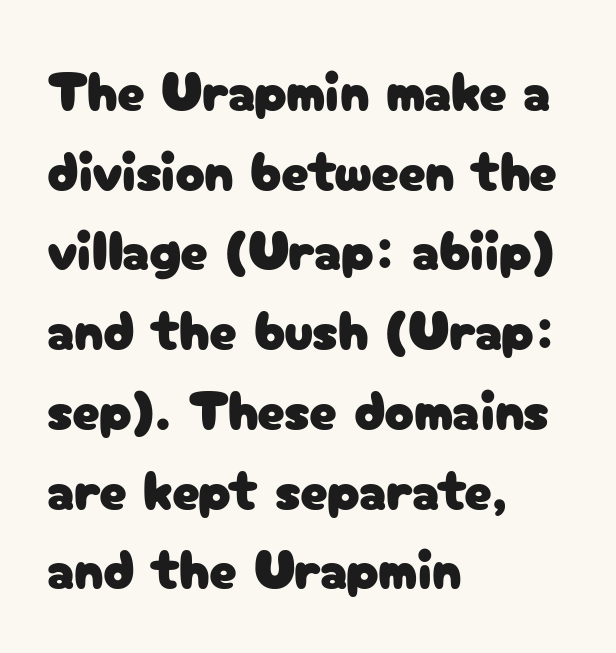
This is roman type, the default non-slanted kind. This sample uses a sans-serif face. The space beneath each line is pristine and unruled. The horizontal fit of the characters is conventional and even.
